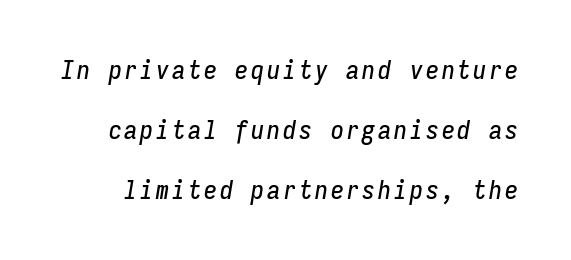
The image shows 26 px text type, italic (leaning right); set loose line spacing (2.3x), not underlined.
